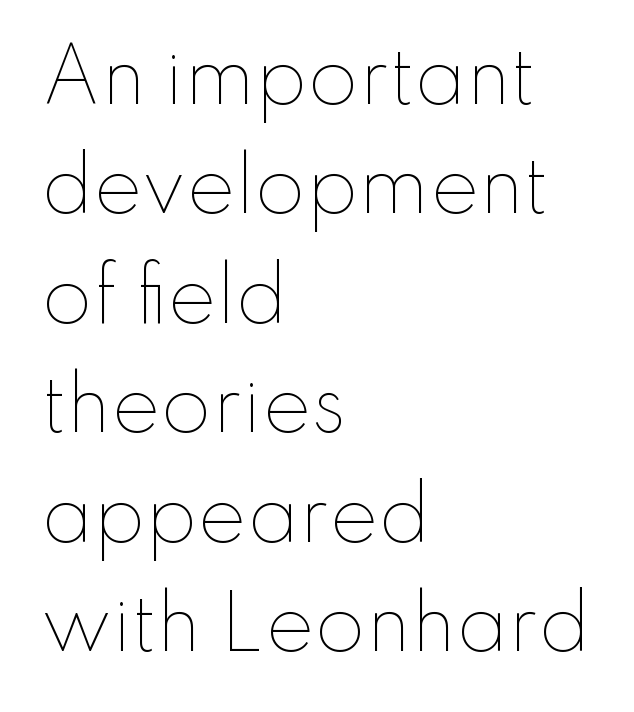
Q: Is the text bold? A: No.
Q: Is the text italic (slanted)? A: No, it is upright.
Q: Is the text underlined? A: No.
Q: How is the paragraph aligned? A: Left-aligned.
Q: Is the spacing between letters normal or unusually wide? A: Normal.
Q: Is the spacing between lines tight, normal or loose? A: Normal.
Q: Width (condensed, normal, or wide)? A: Normal.
Q: Stroke contrast? A: Low.
Q: x-height? A: Small.
Q: Monospaced? A: No.
